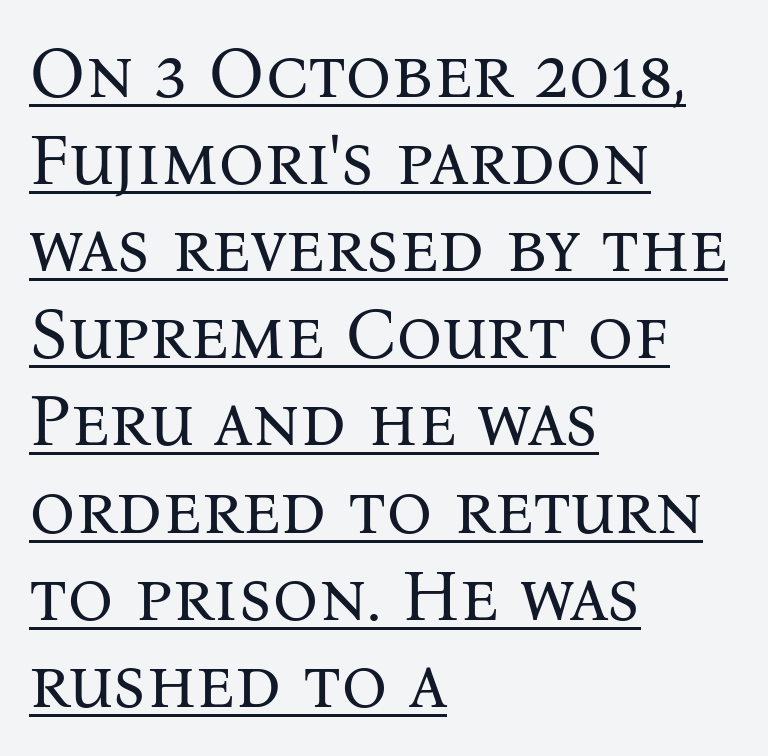
When letters stand straight like this, we call the style roman or upright. No extra tracking has been applied to these lines. Typographically, this falls in the serif category. Compared with a typical body face, this is equally light or lighter still. Horizontal alignment here is leftward, the default for most running prose. The rendering uses the underline text-decoration.
